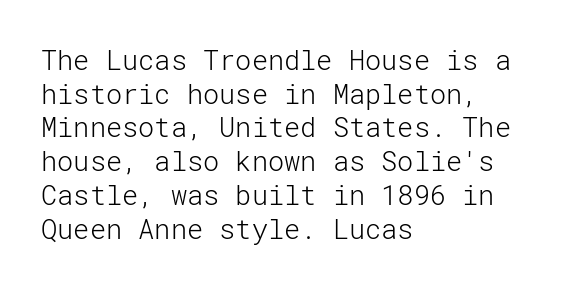
The image shows 27 px text type, upright; set left-aligned, normal line spacing (1.25x), normal letter spacing, not underlined.
